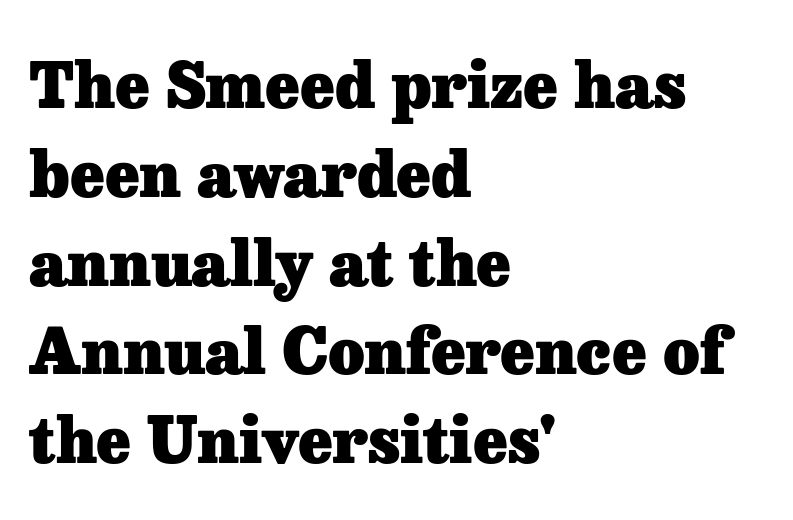
Q: Is the text bold? A: Yes.
Q: Is the text italic (slanted)? A: No, it is upright.
Q: Is the typeface a serif or a sans-serif typeface? A: Serif.
Q: Is the text underlined? A: No.
Q: How is the paragraph aligned? A: Left-aligned.
Q: Is the spacing between letters normal or unusually wide? A: Normal.
Q: Is the spacing between lines tight, normal or loose? A: Normal.
Q: Width (condensed, normal, or wide)? A: Normal.
Q: Stroke contrast? A: Low.
Q: x-height? A: Medium.
Q: Monospaced? A: No.
